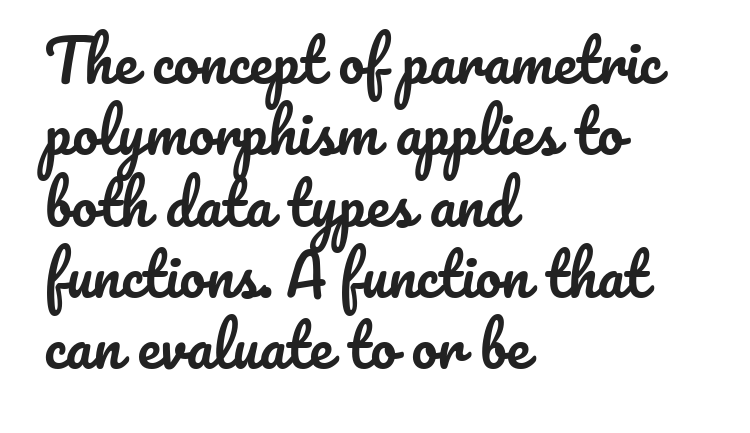
The image shows 58 px text type; set left-aligned, line spacing 1.23x, normal letter spacing, not underlined; low stroke contrast and a small x-height.
